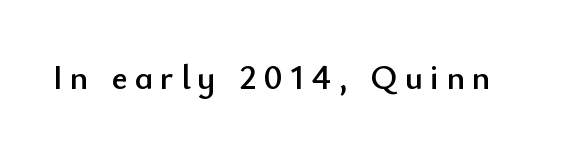
{"serif": "no", "italic": "no", "width": "normal", "stroke_contrast": "low", "x_height": "small", "monospaced": "no", "underline": "no", "letter_spacing": "wide", "letter_spacing_em": 0.2, "glyph_px": 35}
